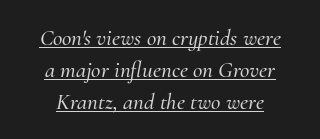
Line spacing here is normal. Caption: lettering with a line underneath. Compared with a flush-left layout, this one balances lines on the center instead. Yep, that's italic — everything's leaning.
